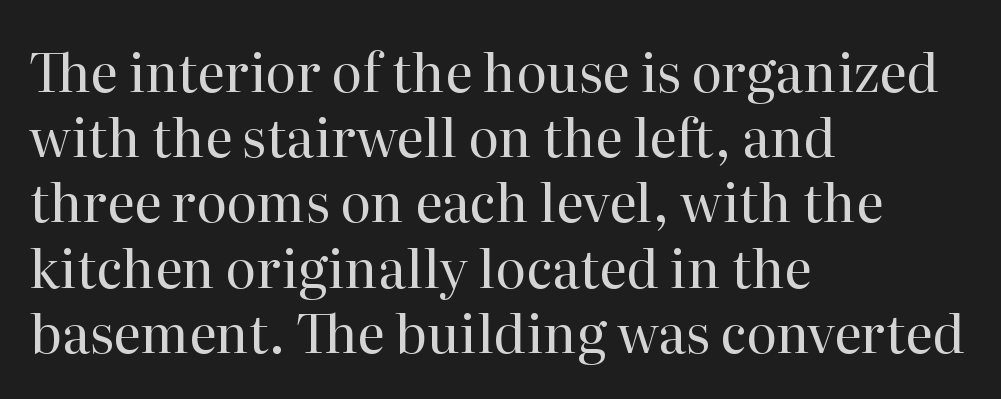
The image shows 53 px regular-weight serif type, upright; set left-aligned, line spacing 1.23x, normal letter spacing, not underlined; high stroke contrast and a medium x-height.
